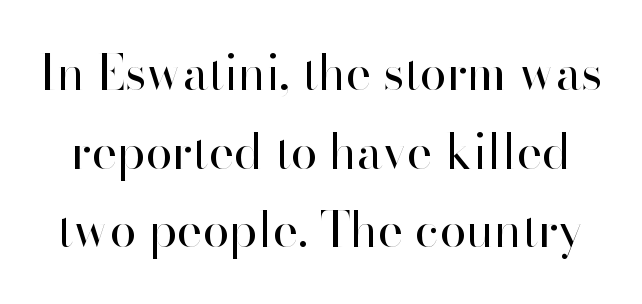
The characters display no serif detailing; their extremities are plain. The letters stand straight up with perfectly vertical stems. Caption: standard tracking, unaltered. The strokes carry an ordinary text weight at most. Note the varied advance widths — an 'i' is clearly narrower than an 'm'. This block has exactly the height ordinary leading produces.
